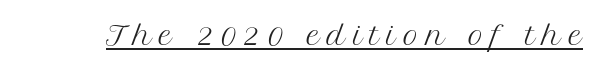
{"bold": "no", "underline": "yes", "letter_spacing": "wide", "letter_spacing_em": 0.28, "glyph_px": 26}
